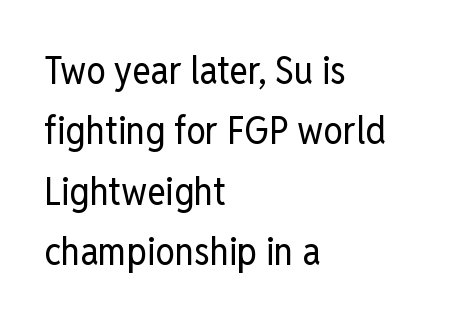
The image shows 39 px regular-weight, condensed sans-serif type, upright; set left-aligned, normal line spacing (1.55x), normal letter spacing, not underlined; low stroke contrast and a medium x-height.
